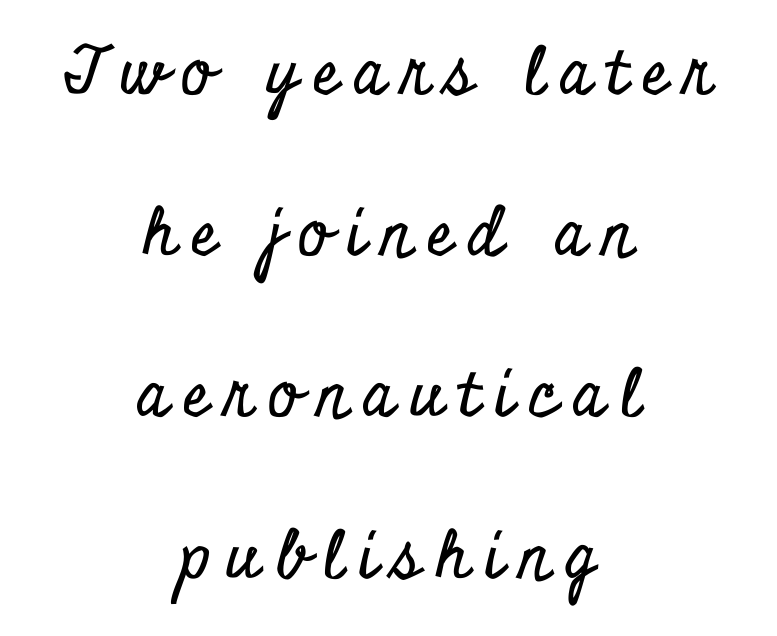
Q: Is the text italic (slanted)? A: Yes.
Q: Is the typeface a serif or a sans-serif typeface? A: Serif.
Q: Is the text underlined? A: No.
Q: How is the paragraph aligned? A: Centered.
Q: Is the spacing between letters normal or unusually wide? A: Unusually wide.
Q: Is the spacing between lines tight, normal or loose? A: Loose.
Q: Width (condensed, normal, or wide)? A: Condensed.
Q: Stroke contrast? A: Low.
Q: x-height? A: Small.
Q: Monospaced? A: No.
